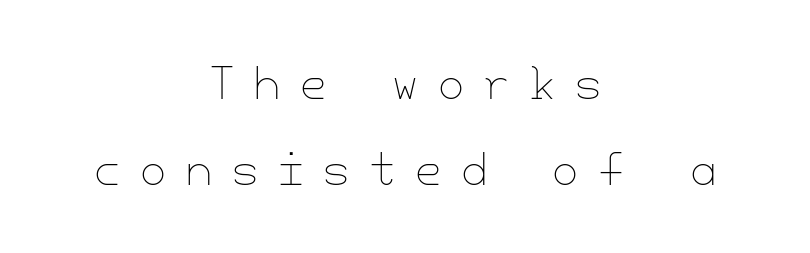
{"italic": "no", "bold": "no", "weight": "thin", "width": "normal", "stroke_contrast": "low", "x_height": "small", "underline": "no", "align": "center", "line_spacing": "loose", "line_spacing_ratio": 2.05, "letter_spacing": "wide", "letter_spacing_em": 0.47, "glyph_px": 42}
